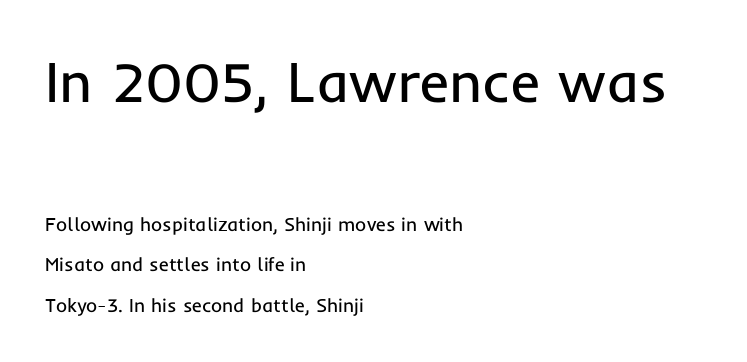
{"serif": "no", "italic": "no", "bold": "no", "weight": "regular", "width": "normal", "stroke_contrast": "low", "x_height": "medium", "monospaced": "no", "underline": "no", "align": "left", "line_spacing": "loose", "line_spacing_ratio": 2.13, "letter_spacing": "normal", "letter_spacing_em": 0.0, "larger_block": "first", "size_ratio": 3.0, "glyph_px": 57}
